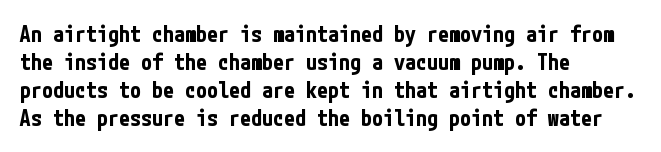
{"italic": "no", "bold": "yes", "underline": "no", "align": "left", "line_spacing": "normal", "line_spacing_ratio": 1.27, "letter_spacing": "normal", "letter_spacing_em": 0.0, "glyph_px": 22}
